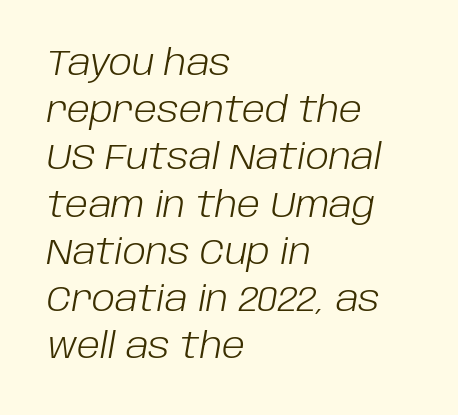
The image shows 35 px light type, italic (leaning right); set left-aligned, normal line spacing (1.35x), normal letter spacing, not underlined; low stroke contrast and a large x-height.
